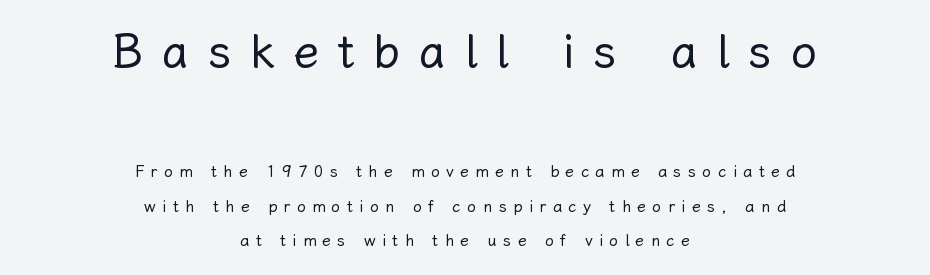
Q: Is the text bold? A: No.
Q: Is the text italic (slanted)? A: No, it is upright.
Q: Is the text underlined? A: No.
Q: How is the paragraph aligned? A: Centered.
Q: Is the spacing between letters normal or unusually wide? A: Unusually wide.
Q: Is the spacing between lines tight, normal or loose? A: Loose.
Q: Which block of text is set in a larger size, the first (top) or the second (bottom)? A: The first (top) one.
Q: Width (condensed, normal, or wide)? A: Normal.
Q: Stroke contrast? A: Low.
Q: x-height? A: Medium.
Q: Monospaced? A: No.
